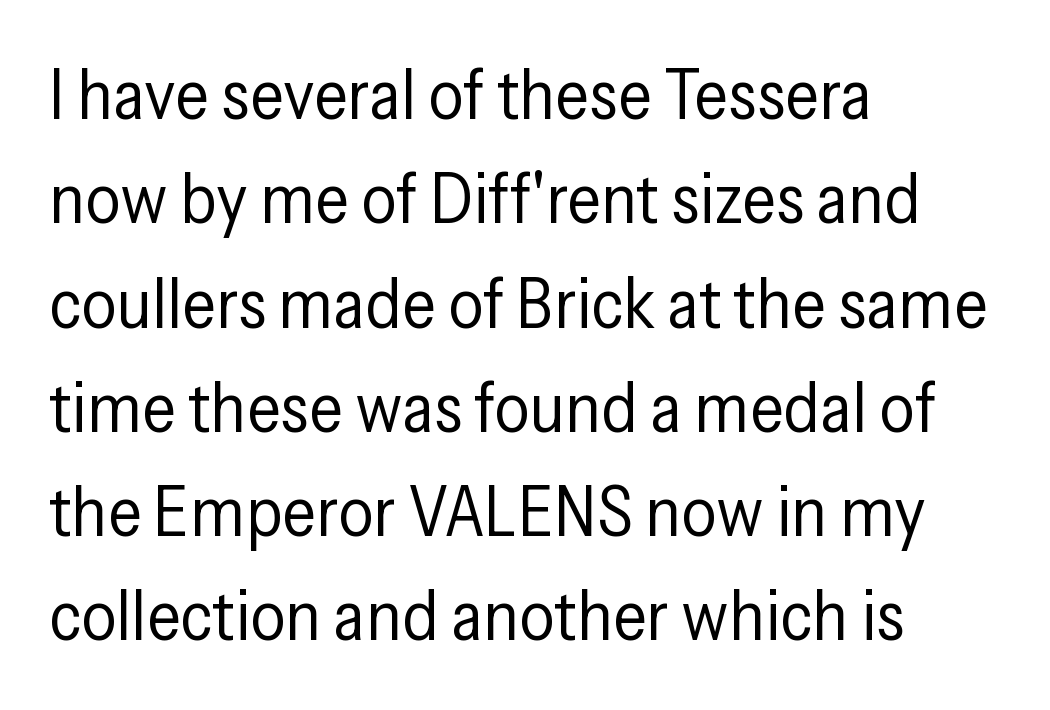
You can tell it's not italic because the verticals are truly vertical. The typesetter chose a ragged-right arrangement here. Glyph-to-glyph distance matches everyday printed text. These lines are composed in type without serifs.
